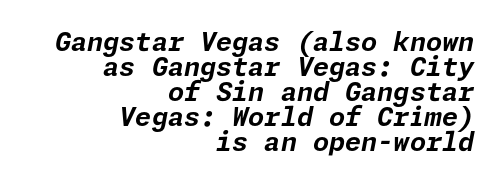
What weight is shown? A full bold with thick strokes. A typesetter would call this leading minimal, almost set solid. Spacing between characters is what you'd get straight out of the box. The words here are not underlined. You can tell it's italic because the verticals aren't actually vertical. Line endings align vertically; line beginnings do not.
